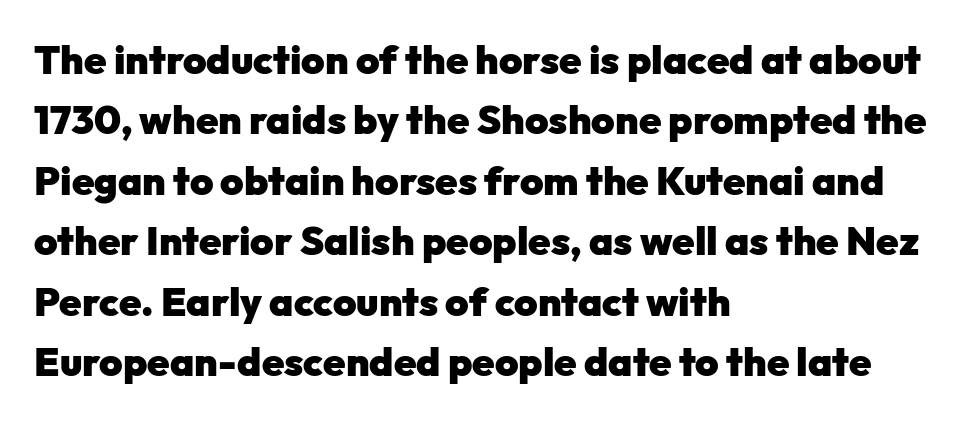
{"serif": "no", "italic": "no", "bold": "yes", "weight": "heavy", "width": "normal", "stroke_contrast": "low", "x_height": "medium", "monospaced": "no", "underline": "no", "align": "left", "line_spacing": "normal", "line_spacing_ratio": 1.51, "letter_spacing": "normal", "letter_spacing_em": 0.0, "glyph_px": 40}
